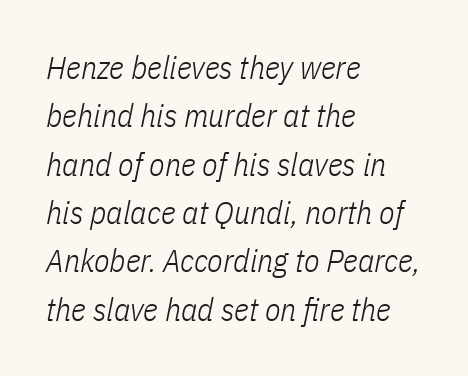
The image shows 32 px light, condensed type, italic (leaning right); set left-aligned, normal line spacing (1.51x), normal letter spacing, not underlined; low stroke contrast and a medium x-height.
